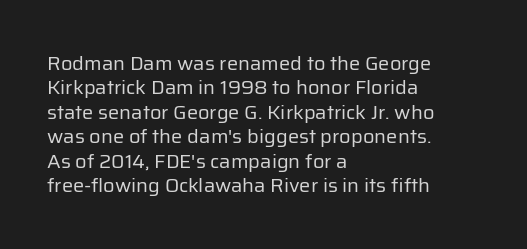
These lines keep a tight, regular rhythm from letter to letter. In CSS terms this would be text-align: left. Weight: in the light-to-regular range. This is roman type, the default non-slanted kind. Decoration check: the copy has no underline.
